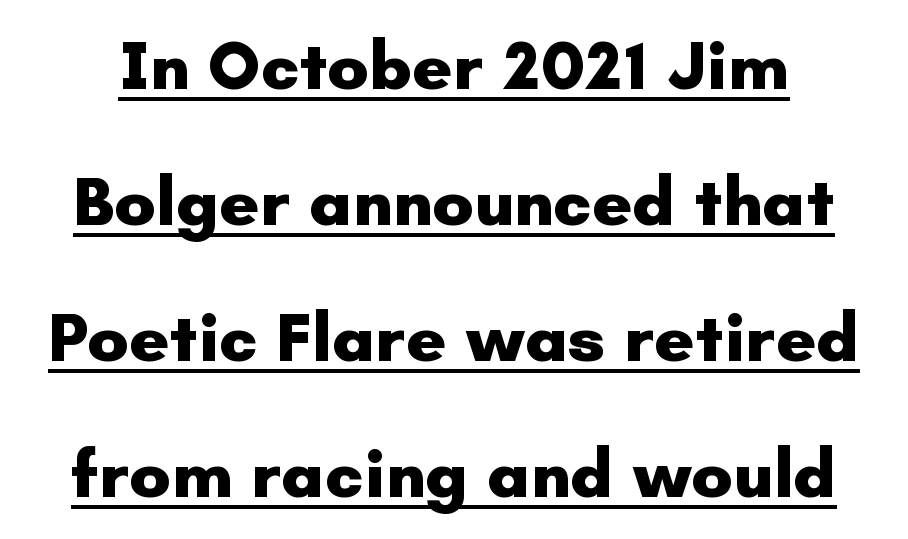
The image shows 69 px heavy sans-serif type, upright; set loose line spacing (1.97x), normal letter spacing, underlined; low stroke contrast and a small x-height.
